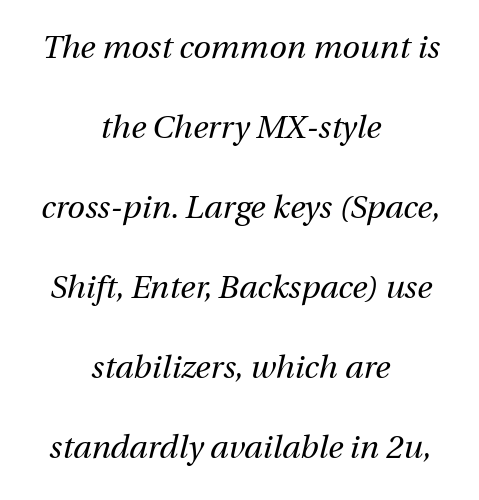
Q: Is the text bold? A: No.
Q: Is the text italic (slanted)? A: Yes, it leans right by about 13 degrees.
Q: Is the text underlined? A: No.
Q: How is the paragraph aligned? A: Centered.
Q: Is the spacing between letters normal or unusually wide? A: Normal.
Q: Is the spacing between lines tight, normal or loose? A: Loose.
Q: Width (condensed, normal, or wide)? A: Normal.
Q: Stroke contrast? A: Medium.
Q: x-height? A: Medium.
Q: Monospaced? A: No.
